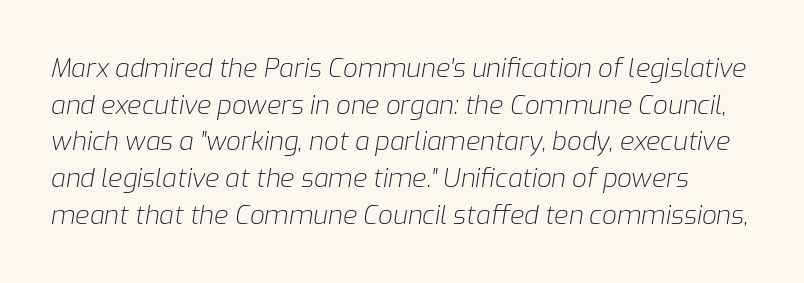
What's the leading like? Ordinary, nothing unusual. The space beneath each line is pristine and unruled. In terms of posture, this sample is oblique. Bold? No — there's no thickening of the strokes. Tracking value appears to be zero — textbook default spacing.
